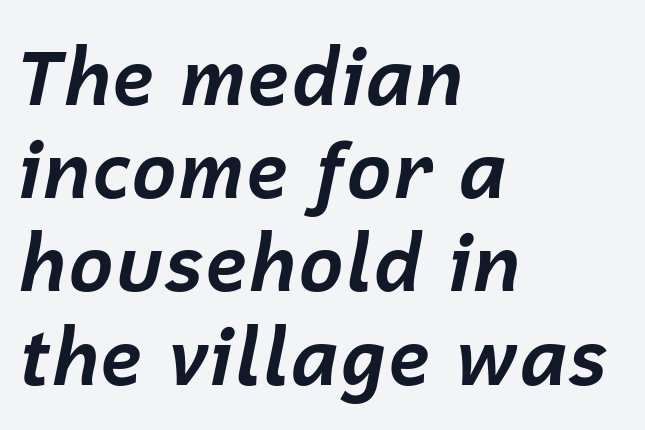
{"italic": "yes", "lean": "right", "slant_degrees": 12, "bold": "yes", "weight": "bold", "width": "normal", "stroke_contrast": "low", "x_height": "medium", "monospaced": "no", "underline": "no", "align": "left", "line_spacing_ratio": 1.21, "letter_spacing": "normal", "letter_spacing_em": 0.0, "glyph_px": 77}
